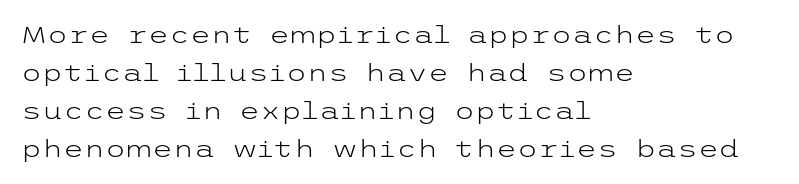
Q: Is the text bold? A: No.
Q: Is the text italic (slanted)? A: No, it is upright.
Q: Is the text underlined? A: No.
Q: How is the paragraph aligned? A: Left-aligned.
Q: Is the spacing between letters normal or unusually wide? A: Normal.
Q: Is the spacing between lines tight, normal or loose? A: Normal.
